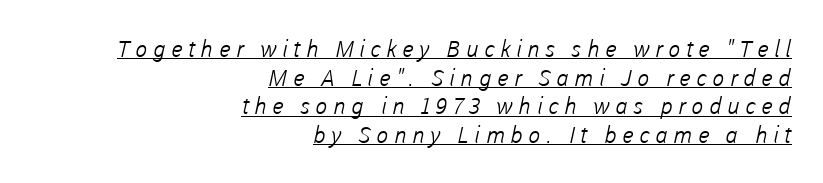
The line-height multiplier appears to be the usual default. This rendering features underlined lettering. Line endings align vertically; line beginnings do not. Display-style spreading of the glyphs; the letterfit is very open. The typeface has the unassuming heft of standard copy or less.
